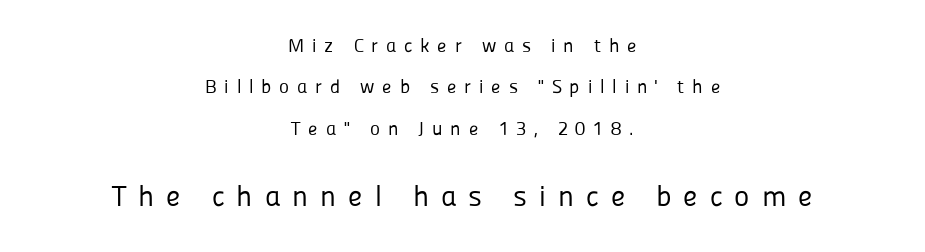
Stems here are at most as thick as an everyday book face. This is roman type, the default non-slanted kind. The rendering uses natural spacing where letterforms have individual widths. In terms of leading, this rendering errs on the spacious side. These two chunks differ in scale, with the bottom chunk taking the larger measure.
